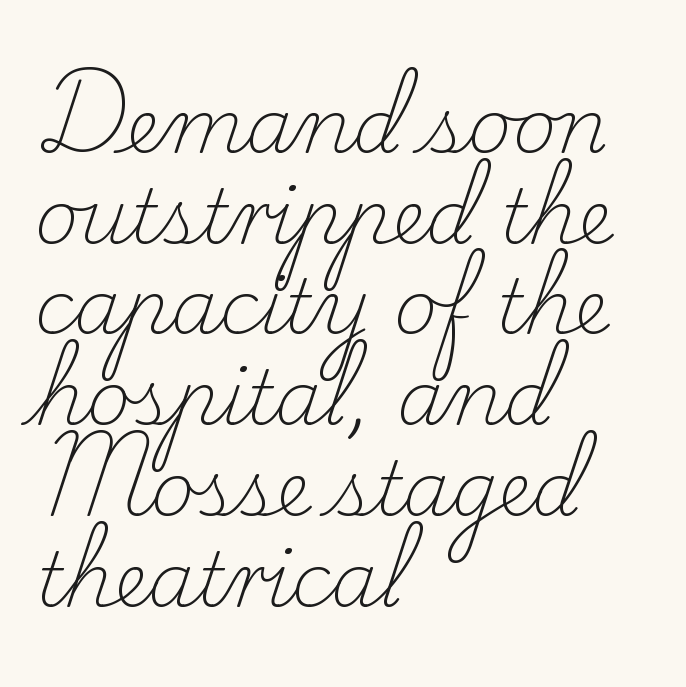
Underline: absent. The weight tops out at a normal text grade. Where is the straight margin? On the left. Each letter keeps its own natural width here, so spacing adapts to shape.
